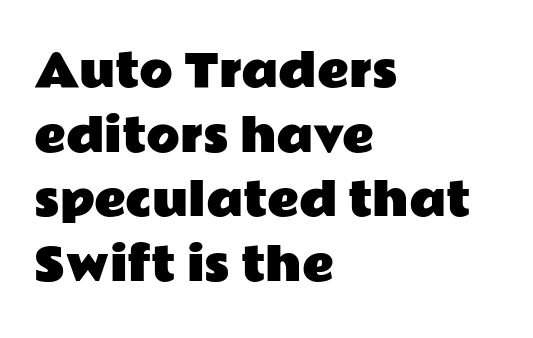
{"serif": "no", "italic": "no", "width": "wide", "stroke_contrast": "low", "x_height": "medium", "monospaced": "no", "underline": "no", "align": "left", "line_spacing": "normal", "line_spacing_ratio": 1.47, "letter_spacing": "normal", "letter_spacing_em": 0.0, "glyph_px": 44}
